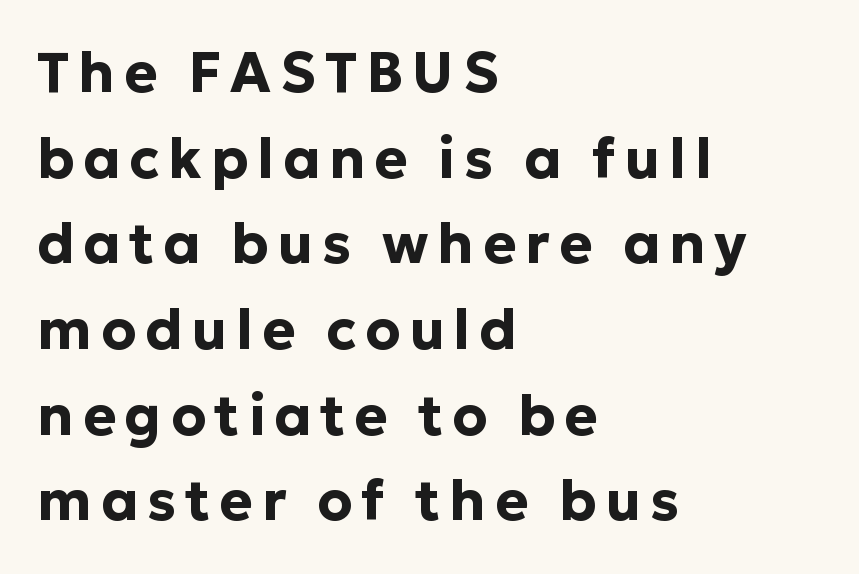
Q: Is the text bold? A: Yes.
Q: Is the text italic (slanted)? A: No, it is upright.
Q: Is the typeface a serif or a sans-serif typeface? A: Sans-serif.
Q: Is the text underlined? A: No.
Q: How is the paragraph aligned? A: Left-aligned.
Q: Is the spacing between lines tight, normal or loose? A: Normal.
Q: Width (condensed, normal, or wide)? A: Normal.
Q: Stroke contrast? A: Low.
Q: x-height? A: Medium.
Q: Monospaced? A: No.
